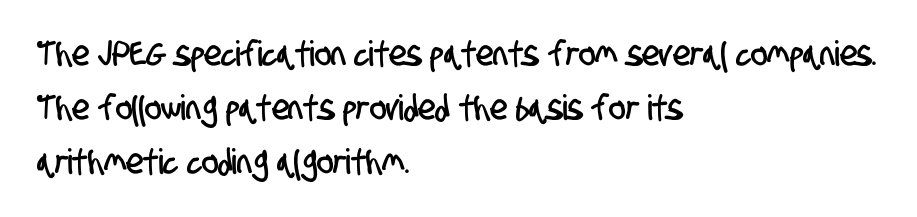
Q: Is the typeface a serif or a sans-serif typeface? A: Sans-serif.
Q: Is the text underlined? A: No.
Q: How is the paragraph aligned? A: Left-aligned.
Q: Is the spacing between letters normal or unusually wide? A: Normal.
Q: Is the spacing between lines tight, normal or loose? A: Normal.
Q: Width (condensed, normal, or wide)? A: Condensed.
Q: Stroke contrast? A: Low.
Q: x-height? A: Large.
Q: Monospaced? A: No.
